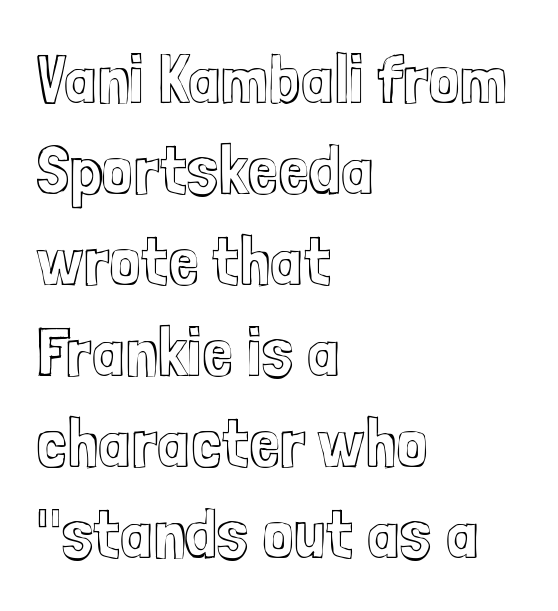
The image shows 70 px condensed type, upright; set left-aligned, normal line spacing (1.3x), normal letter spacing, not underlined; a medium x-height.
